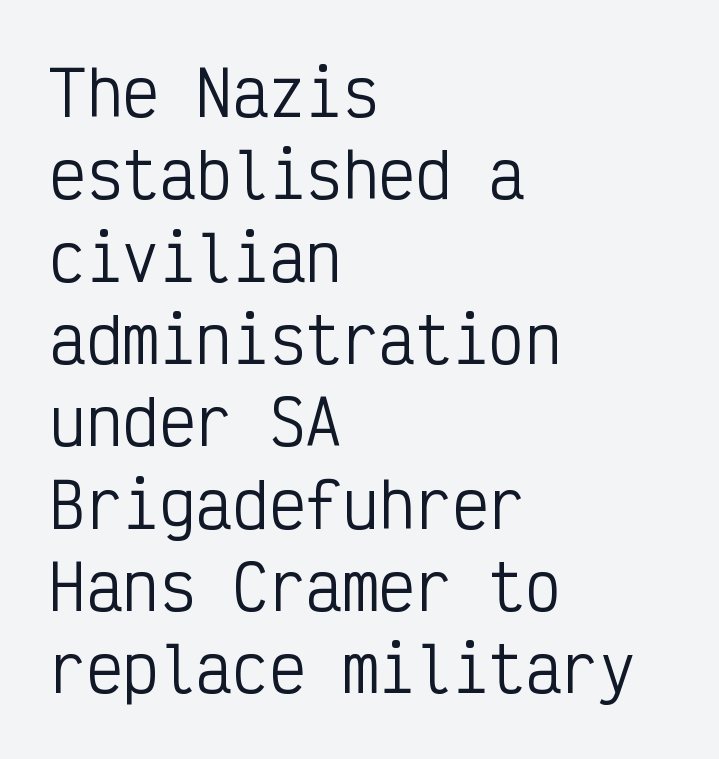
{"serif": "no", "italic": "no", "bold": "no", "weight": "regular", "width": "condensed", "stroke_contrast": "low", "x_height": "medium", "monospaced": "yes", "underline": "no", "align": "left", "line_spacing": "normal", "line_spacing_ratio": 1.35, "letter_spacing": "normal", "letter_spacing_em": 0.0, "glyph_px": 61}
